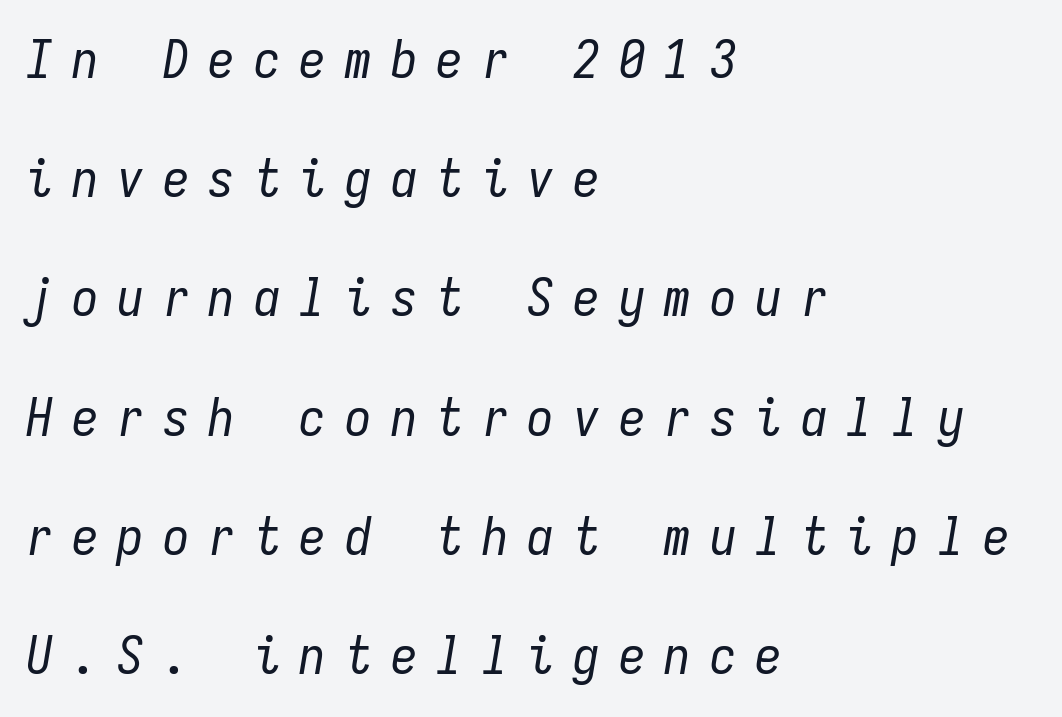
{"italic": "yes", "lean": "right", "slant_degrees": 9, "bold": "no", "weight": "regular", "width": "condensed", "stroke_contrast": "low", "x_height": "medium", "monospaced": "yes", "underline": "no", "align": "left", "line_spacing": "loose", "line_spacing_ratio": 2.25, "letter_spacing": "wide", "letter_spacing_em": 0.36, "glyph_px": 53}
